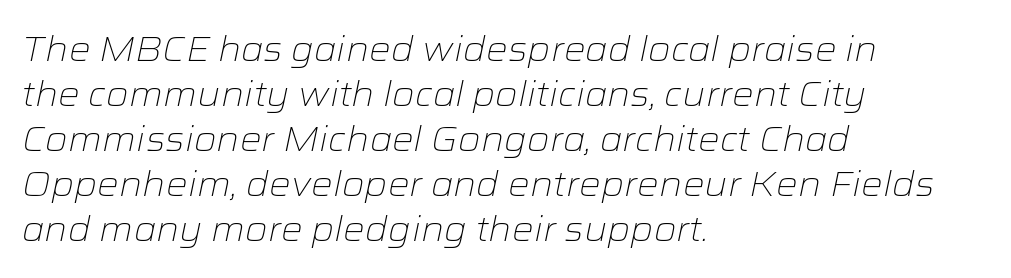
The image shows 34 px light, wide type, italic (leaning right); set left-aligned, normal line spacing (1.32x), normal letter spacing, not underlined; low stroke contrast and a medium x-height.
